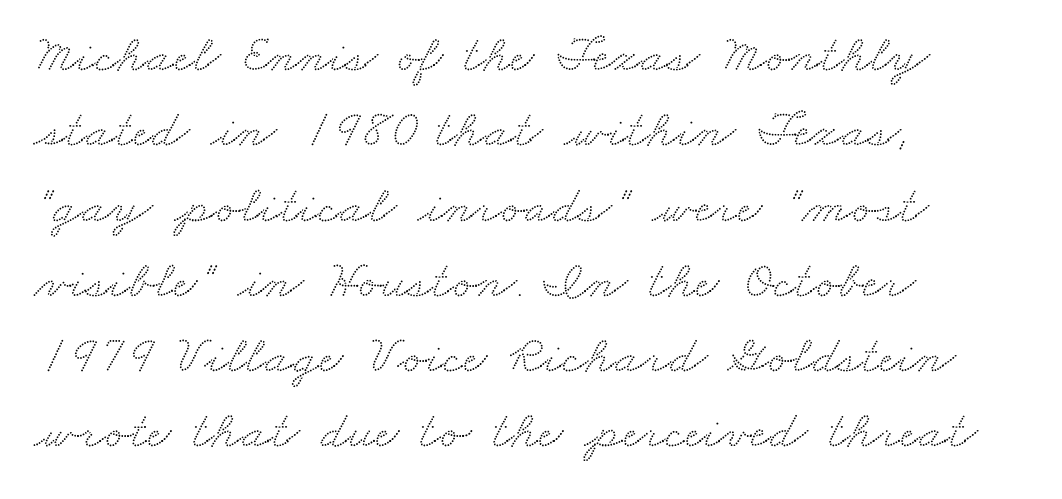
{"serif": "yes", "width": "wide", "stroke_contrast": "medium", "x_height": "small", "monospaced": "no", "underline": "no", "align": "left", "line_spacing": "normal", "line_spacing_ratio": 1.42, "letter_spacing": "normal", "letter_spacing_em": 0.0, "glyph_px": 53}
